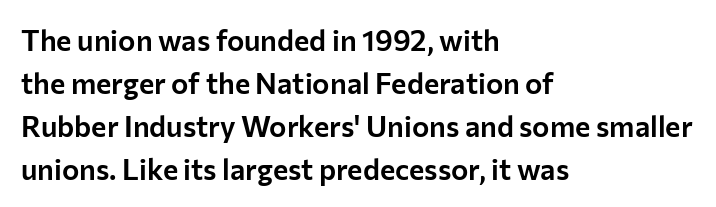
{"serif": "no", "italic": "no", "width": "normal", "stroke_contrast": "low", "x_height": "medium", "monospaced": "no", "underline": "no", "align": "left", "line_spacing": "normal", "line_spacing_ratio": 1.48, "letter_spacing": "normal", "letter_spacing_em": 0.0, "glyph_px": 29}
